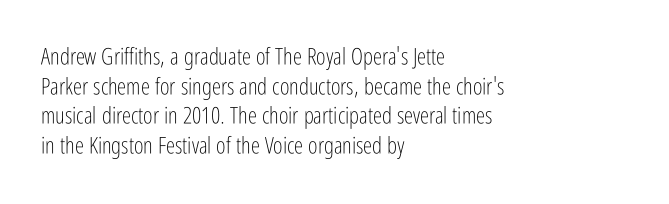
The lines sit at an ordinary, default distance from one another. The rag falls on the right side of this text block. The characters are drawn with everyday or finer stroke widths. Descender tails drop into unmarked territory.
